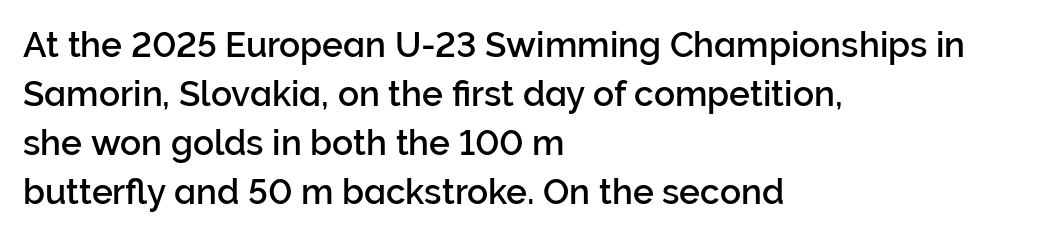
The image shows 35 px sans-serif type, upright; set left-aligned, normal line spacing (1.4x), normal letter spacing, not underlined; low stroke contrast and a medium x-height.
